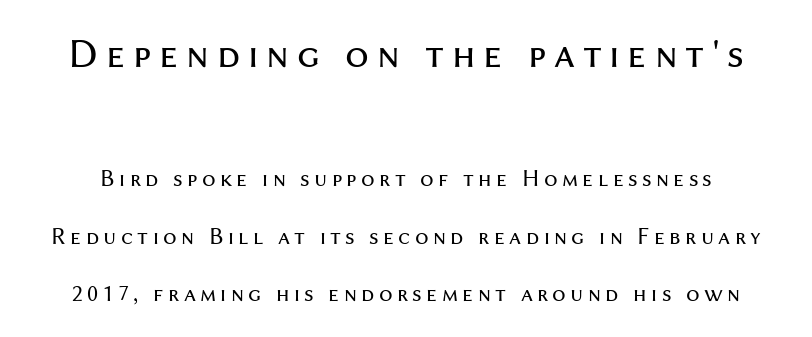
To sum up the face: it is a sans, with no serifs. Larger block? The one above; the one below is distinctly smaller. Anything drawn beneath the words? Only blank space. The type sits square on the baseline with zero lean. The block of text is sparse from top to bottom, with ample space between rows. This sample has the flowing, uneven cadence of proportional lettering.
